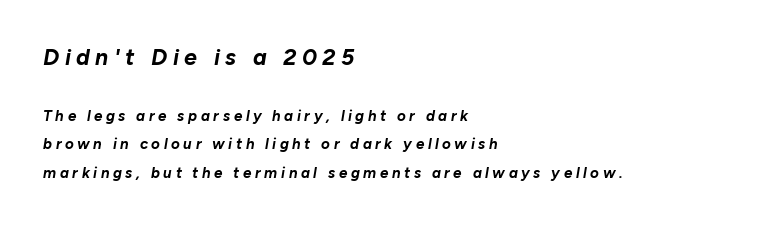
Only glyphs here, with clear space below each row. The initial chunk of copy outweighs the following chunk in type size. Each new line begins a long way beneath the previous one. Plenty of ink on the page — the face is bold. This rendering uses left alignment, leaving the right contour irregular.
